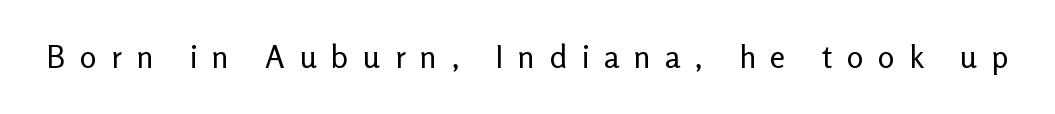
These lines have a slow, spaced-out rhythm from letter to letter. The letters stand upright; this is a roman face. Think of a printed novel: that variable character pitch is what you see here. Look at the bottom of the vertical strokes: they stop flat, with no serifs. Is the stroke heavy? The answer is a plain regular-or-lighter.
